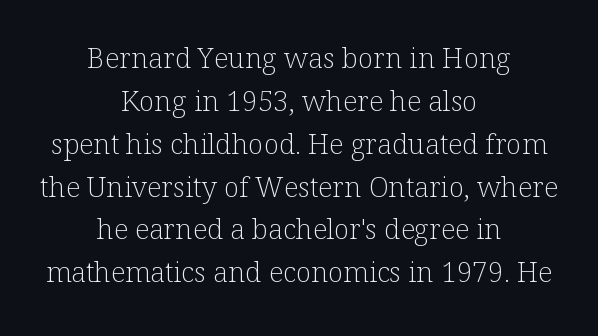
The image shows 28 px light serif type, upright; set centered, normal line spacing (1.53x), normal letter spacing, not underlined; low stroke contrast and a medium x-height.
